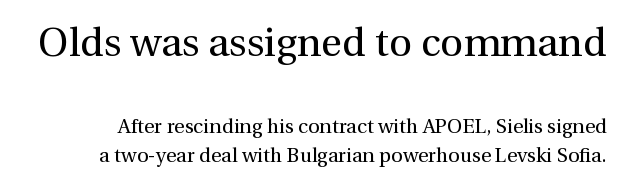
Is there any slant? The stems are plumb. Tracking here is standard; glyphs follow each other at the usual distance. If you squint, the top block still reads clearly — it's the larger of the two. Note: serifs present on the glyphs. No word sits above an underline. Is this a heavy cut? Hardly; it is regular or lighter.
